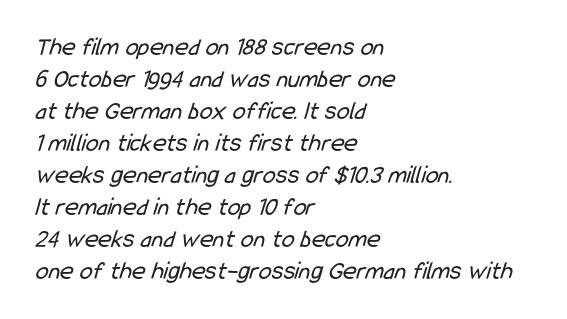
Q: Is the text bold? A: No.
Q: Is the text underlined? A: No.
Q: How is the paragraph aligned? A: Left-aligned.
Q: Is the spacing between letters normal or unusually wide? A: Normal.
